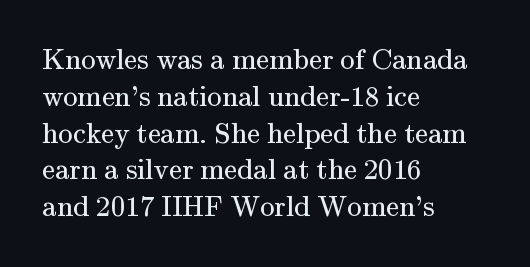
The image shows 29 px regular-weight serif type, upright; set left-aligned, normal line spacing (1.27x), normal letter spacing, not underlined; medium stroke contrast and a small x-height.
